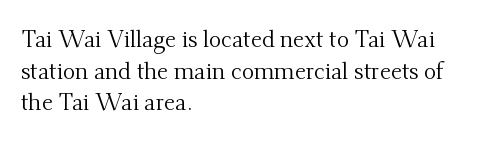
{"italic": "no", "bold": "no", "underline": "no", "align": "left", "line_spacing": "normal", "line_spacing_ratio": 1.38, "letter_spacing": "normal", "letter_spacing_em": 0.0, "glyph_px": 23}
